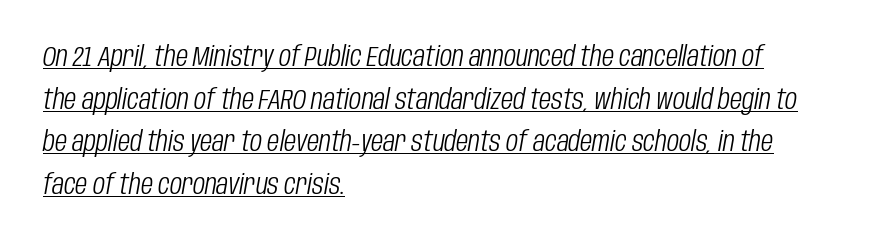
{"italic": "yes", "lean": "right", "slant_degrees": 10, "bold": "no", "weight": "light", "width": "condensed", "stroke_contrast": "low", "x_height": "large", "monospaced": "no", "underline": "yes", "align": "left", "line_spacing": "normal", "line_spacing_ratio": 1.52, "letter_spacing": "normal", "letter_spacing_em": 0.0, "glyph_px": 28}
